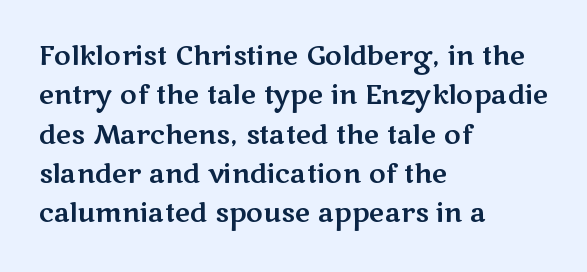
This rendering features lettering with no underline. Every row of glyphs begins at an identical x-position on the left. The leading is moderate, giving the passage an even texture. When letters stand straight like this, we call the style roman or upright.
